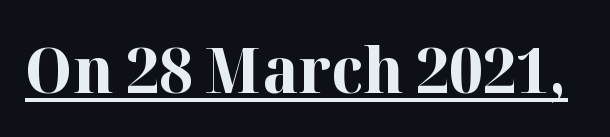
Q: Is the text bold? A: Yes.
Q: Is the text italic (slanted)? A: No, it is upright.
Q: Is the typeface a serif or a sans-serif typeface? A: Serif.
Q: Is the text underlined? A: Yes.
Q: Is the spacing between letters normal or unusually wide? A: Normal.
Q: Width (condensed, normal, or wide)? A: Normal.
Q: Stroke contrast? A: High.
Q: x-height? A: Medium.
Q: Monospaced? A: No.
